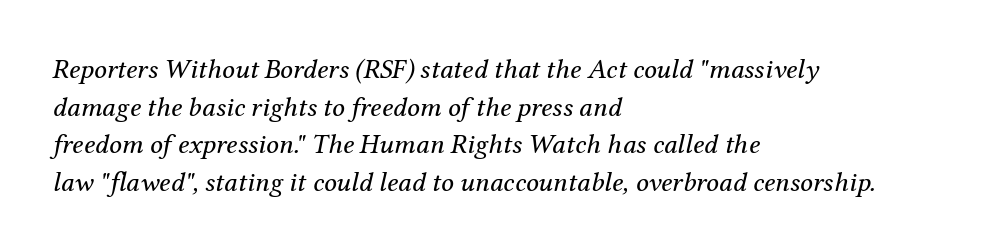
Q: Is the text bold? A: No.
Q: Is the text italic (slanted)? A: Yes, it leans right by about 12 degrees.
Q: Is the typeface a serif or a sans-serif typeface? A: Serif.
Q: Is the text underlined? A: No.
Q: How is the paragraph aligned? A: Left-aligned.
Q: Is the spacing between letters normal or unusually wide? A: Normal.
Q: Is the spacing between lines tight, normal or loose? A: Normal.
Q: Width (condensed, normal, or wide)? A: Normal.
Q: Stroke contrast? A: Medium.
Q: x-height? A: Medium.
Q: Monospaced? A: No.
